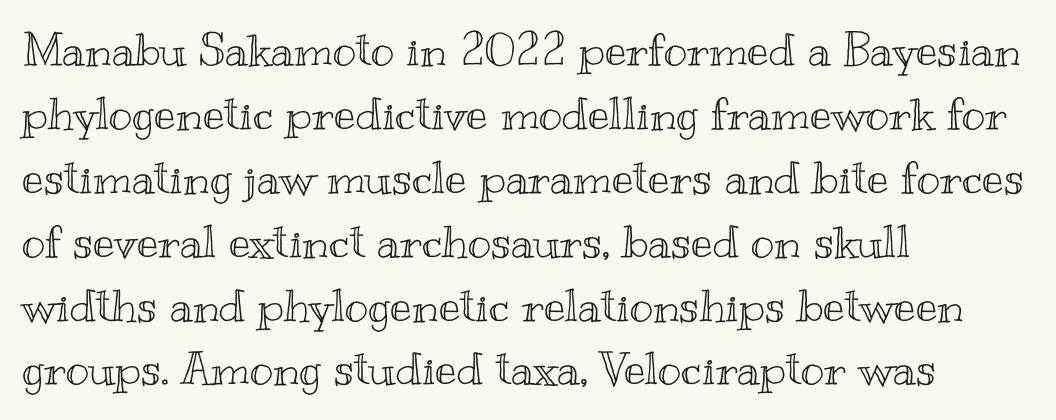
The image shows 45 px wide type, upright; set left-aligned, normal line spacing (1.42x), normal letter spacing, not underlined; a small x-height.
